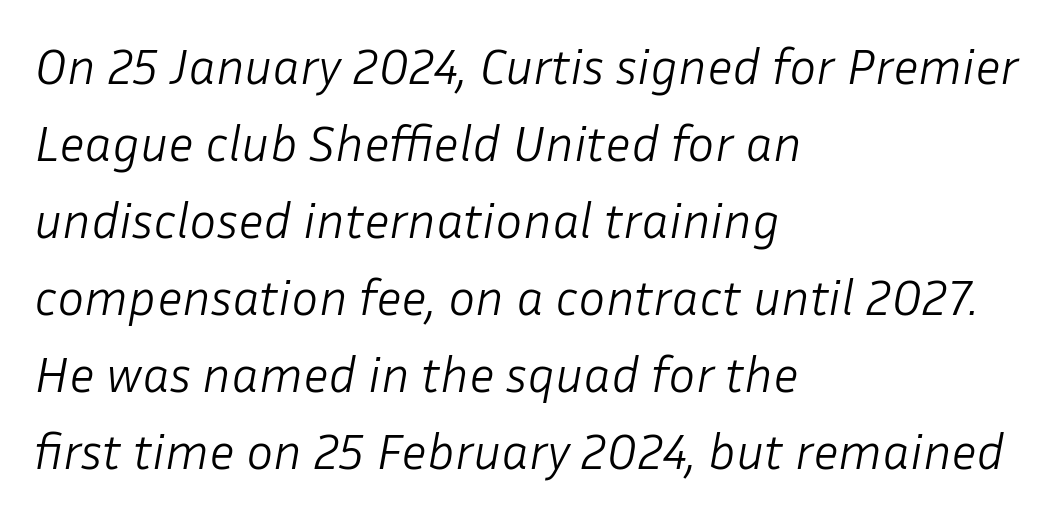
The image shows 51 px light type, italic (leaning right); set left-aligned, normal line spacing (1.51x), normal letter spacing, not underlined; low stroke contrast and a medium x-height.
